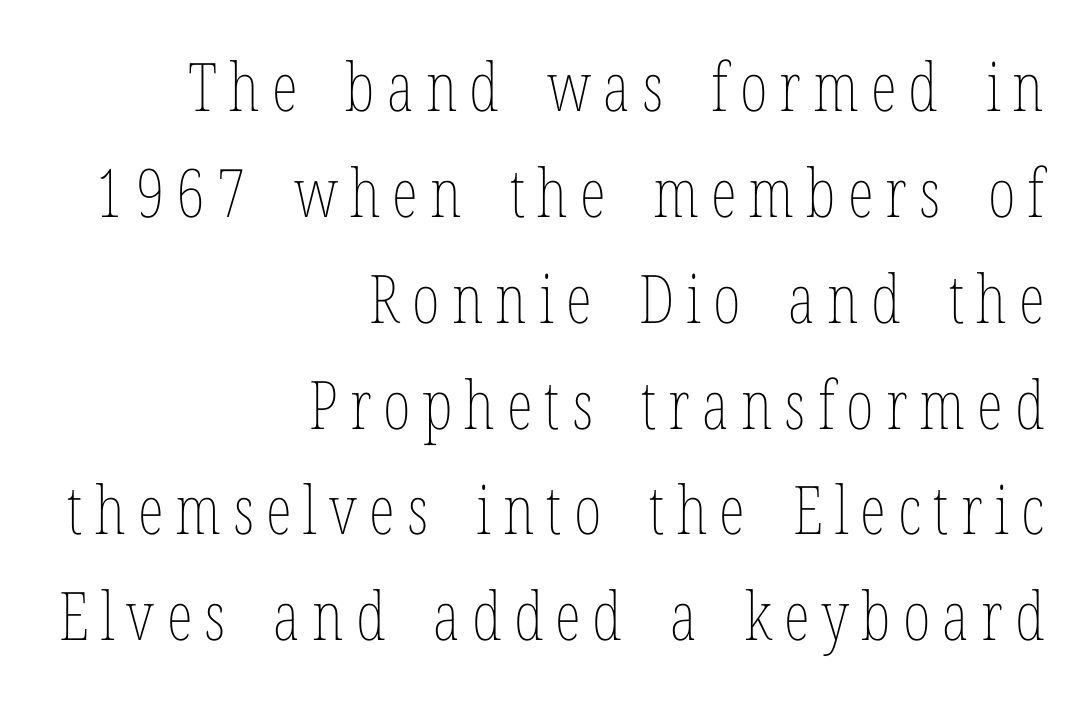
Q: Is the text bold? A: No.
Q: Is the text italic (slanted)? A: No, it is upright.
Q: Is the text underlined? A: No.
Q: How is the paragraph aligned? A: Right-aligned.
Q: Is the spacing between lines tight, normal or loose? A: Normal.
Q: Width (condensed, normal, or wide)? A: Condensed.
Q: Stroke contrast? A: Low.
Q: x-height? A: Medium.
Q: Monospaced? A: No.
